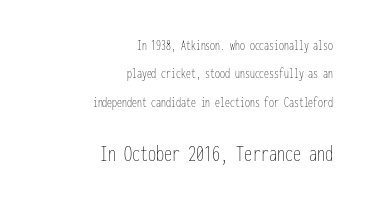
The image shows 23 px text type, upright; set right-aligned, loose line spacing (2.03x), normal letter spacing, not underlined; the second (bottom) block is 1.64x larger.
